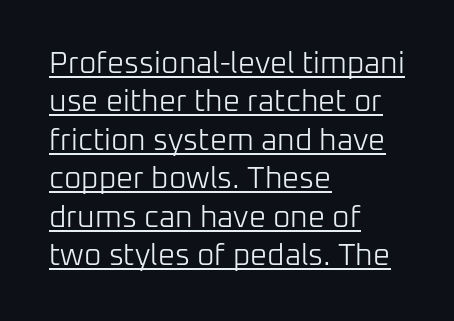
What stands out about the letter spacing? Nothing — it is the standard amount. Looks like regular typesetting: each glyph gets only the width it needs. These lines are composed in type without serifs. This is underlined copy, the kind a proofreader might mark for attention. These lines stack with their left ends in a neat column.
